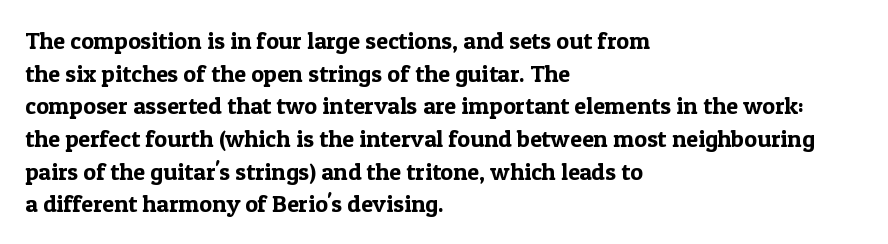
Q: Is the text italic (slanted)? A: No, it is upright.
Q: Is the text underlined? A: No.
Q: How is the paragraph aligned? A: Left-aligned.
Q: Is the spacing between letters normal or unusually wide? A: Normal.
Q: Is the spacing between lines tight, normal or loose? A: Normal.
